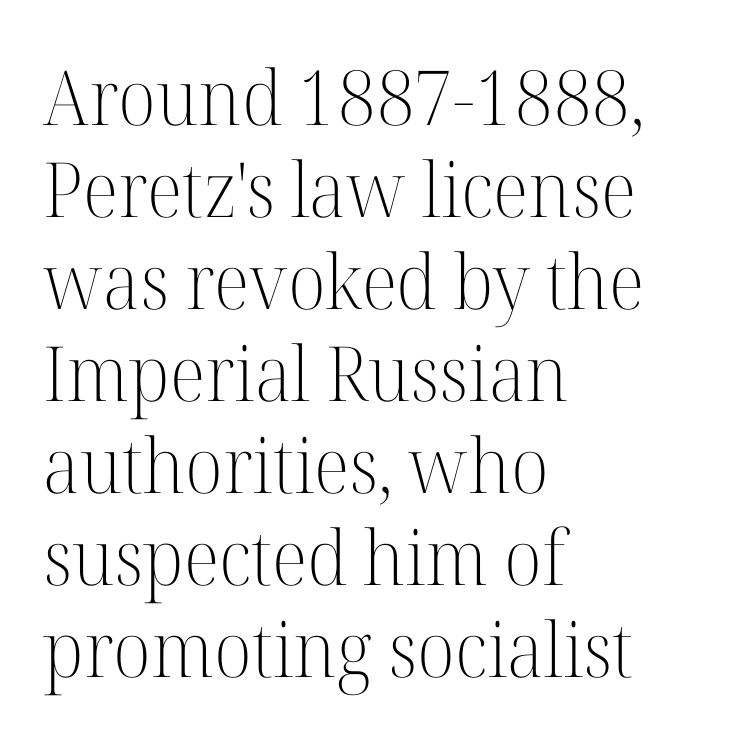
{"serif": "yes", "italic": "no", "bold": "no", "weight": "light", "width": "normal", "stroke_contrast": "high", "x_height": "medium", "monospaced": "no", "underline": "no", "align": "left", "line_spacing_ratio": 1.21, "letter_spacing": "normal", "letter_spacing_em": 0.0, "glyph_px": 76}
